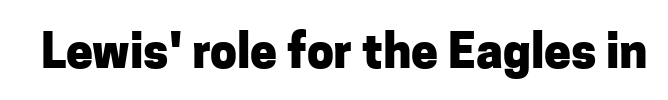
Notice how thick the strokes are: this is what a full bold looks like. The letters stand straight up with perfectly vertical stems. These lines are rendered in a variable-pitch font. Nobody drew a line under any word here. Nothing sits at the stroke ends, so this counts as sans-serif.
